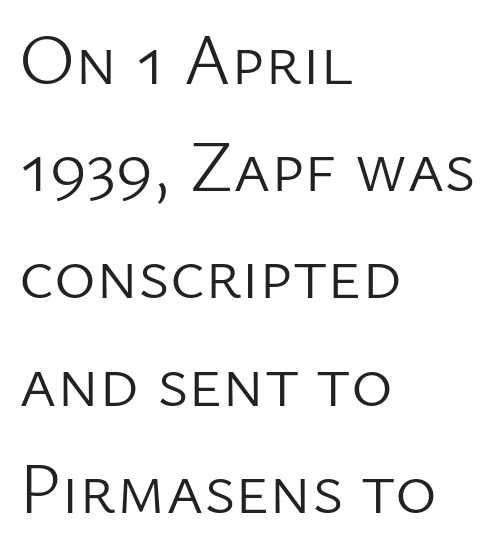
Q: Is the text bold? A: No.
Q: Is the text italic (slanted)? A: No, it is upright.
Q: Is the typeface a serif or a sans-serif typeface? A: Sans-serif.
Q: Is the text underlined? A: No.
Q: How is the paragraph aligned? A: Left-aligned.
Q: Is the spacing between letters normal or unusually wide? A: Normal.
Q: Is the spacing between lines tight, normal or loose? A: Normal.
Q: Width (condensed, normal, or wide)? A: Normal.
Q: Stroke contrast? A: Low.
Q: x-height? A: Medium.
Q: Monospaced? A: No.
